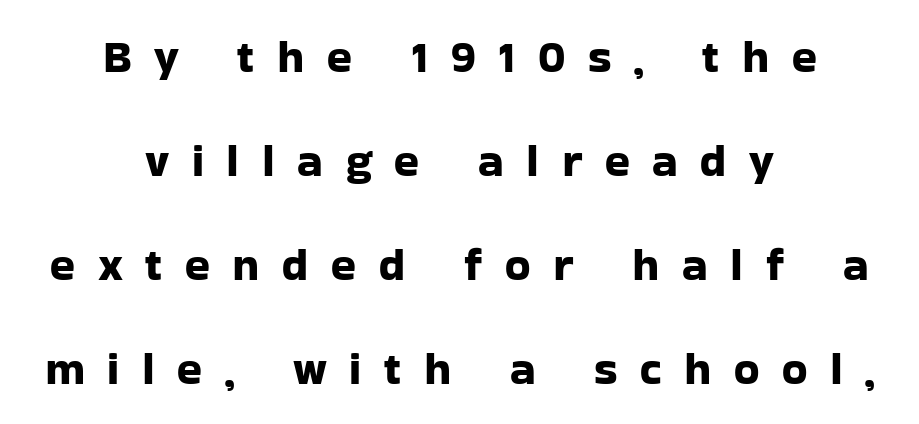
Q: Is the text italic (slanted)? A: No, it is upright.
Q: Is the typeface a serif or a sans-serif typeface? A: Sans-serif.
Q: Is the text underlined? A: No.
Q: How is the paragraph aligned? A: Centered.
Q: Is the spacing between letters normal or unusually wide? A: Unusually wide.
Q: Is the spacing between lines tight, normal or loose? A: Loose.
Q: Width (condensed, normal, or wide)? A: Normal.
Q: Stroke contrast? A: Low.
Q: x-height? A: Medium.
Q: Monospaced? A: No.
